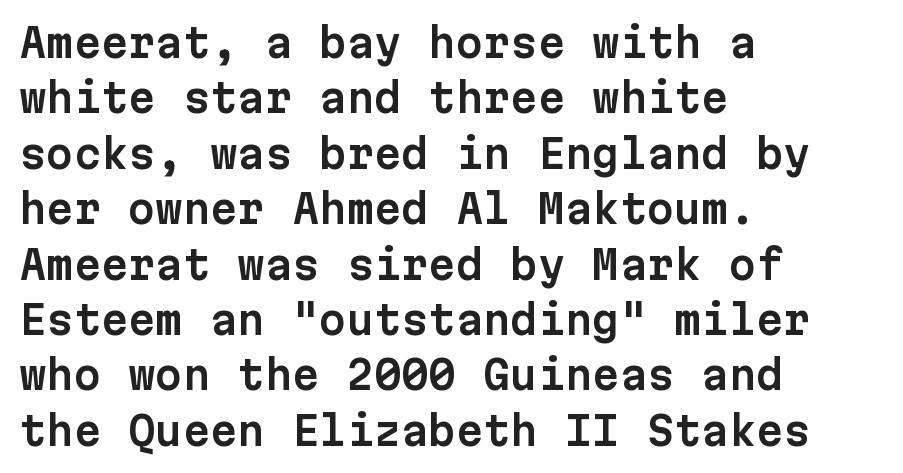
Q: Is the text italic (slanted)? A: No, it is upright.
Q: Is the typeface a serif or a sans-serif typeface? A: Sans-serif.
Q: Is the text underlined? A: No.
Q: How is the paragraph aligned? A: Left-aligned.
Q: Is the spacing between letters normal or unusually wide? A: Normal.
Q: Is the spacing between lines tight, normal or loose? A: Normal.
Q: Width (condensed, normal, or wide)? A: Normal.
Q: Stroke contrast? A: Low.
Q: x-height? A: Medium.
Q: Monospaced? A: Yes.
